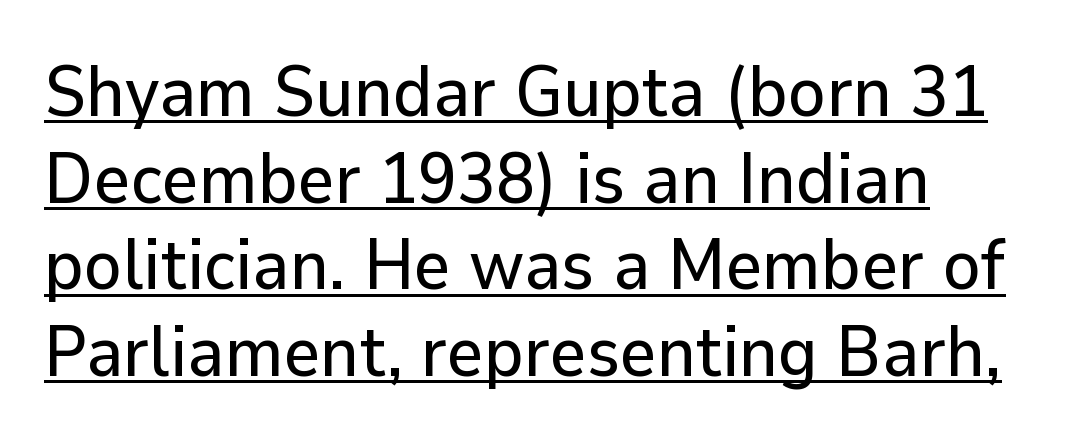
The image shows 71 px sans-serif type, upright; set line spacing 1.22x, normal letter spacing, underlined; low stroke contrast and a medium x-height.
